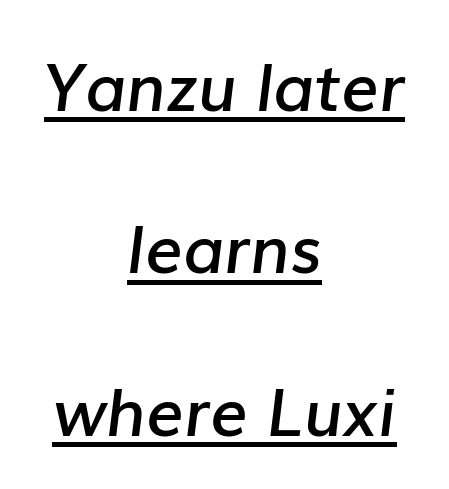
The image shows 66 px semibold type, italic (leaning right); set centered, loose line spacing (2.46x), normal letter spacing, underlined; low stroke contrast and a medium x-height.
